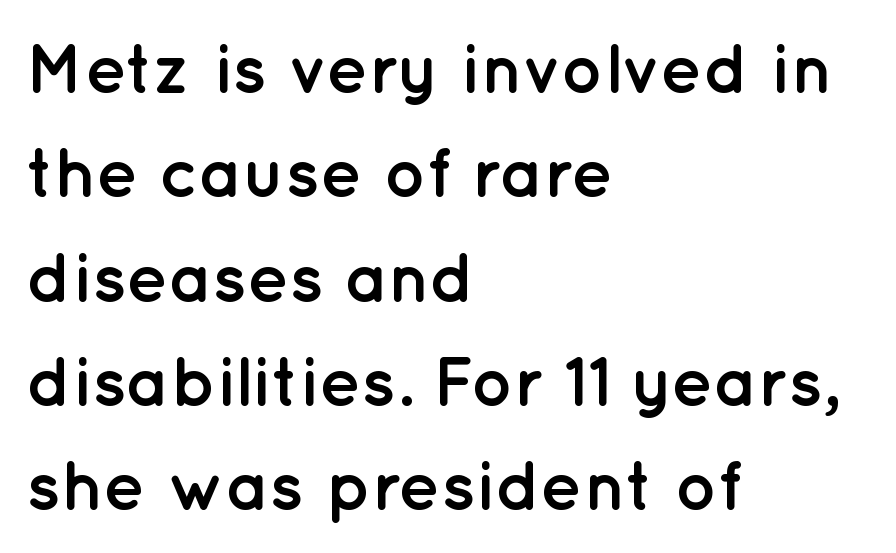
{"serif": "no", "italic": "no", "bold": "yes", "weight": "semibold", "width": "normal", "stroke_contrast": "low", "x_height": "medium", "monospaced": "no", "underline": "no", "align": "left", "line_spacing": "normal", "line_spacing_ratio": 1.49, "letter_spacing": "normal", "letter_spacing_em": 0.0, "glyph_px": 70}
